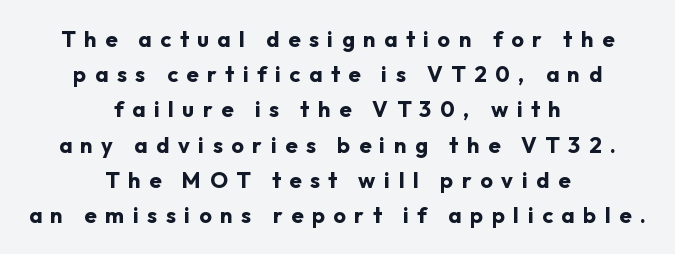
Notice how the passage keeps no hard edge, just a central spine. Descenders hang freely into open space. Notice how thick the strokes are: this is what a full bold looks like. Between one letter and the next there's a generous, obvious gap. Every stem runs plumb, perpendicular to the baseline.
